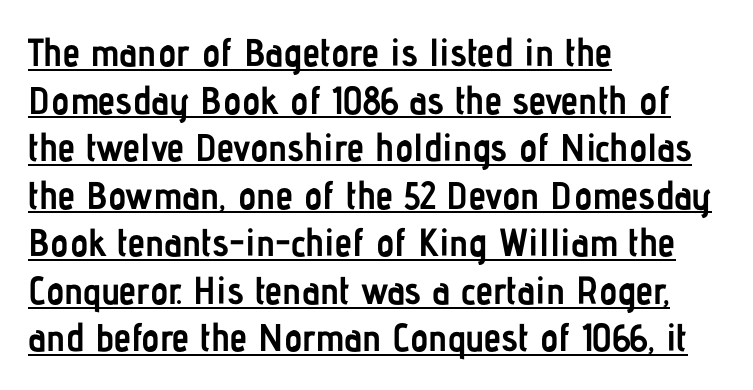
The type is set solid horizontally, with unmodified tracking. Classification — sans serif. Every character sits straight up, as roman type does. Notice how thick the strokes are: this is what a full bold looks like. Here the designer chose a conventional face with non-uniform glyph widths. Is there an underline? Yes — a line sits under the letters.
